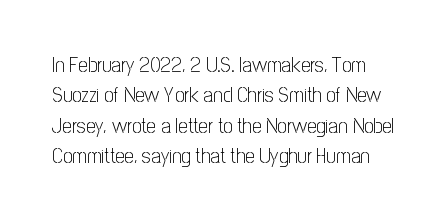
{"italic": "no", "bold": "no", "underline": "no", "line_spacing": "normal", "line_spacing_ratio": 1.45, "letter_spacing": "normal", "letter_spacing_em": 0.0, "glyph_px": 21}
